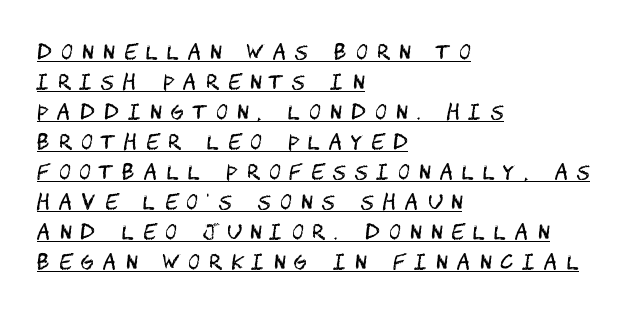
The image shows 20 px text type, upright; set left-aligned, normal line spacing (1.5x), unusually wide letter spacing (+0.47 em), underlined.
